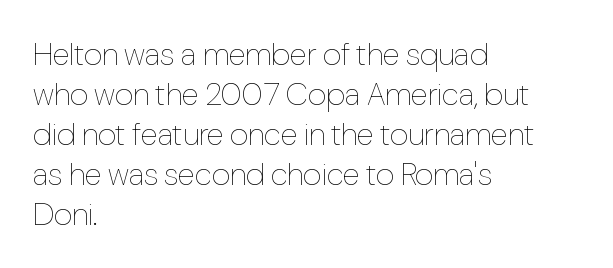
The image shows 32 px thin, condensed type, upright; set left-aligned, normal line spacing (1.25x), normal letter spacing, not underlined; low stroke contrast and a medium x-height.
